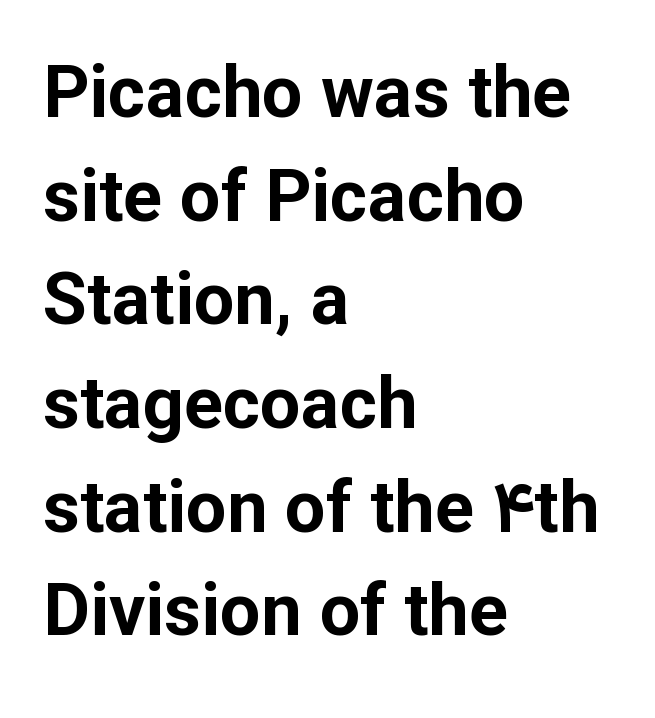
{"serif": "no", "italic": "no", "bold": "yes", "weight": "bold", "width": "normal", "stroke_contrast": "low", "x_height": "medium", "monospaced": "no", "underline": "no", "align": "left", "line_spacing": "normal", "line_spacing_ratio": 1.44, "letter_spacing": "normal", "letter_spacing_em": 0.0, "glyph_px": 72}
